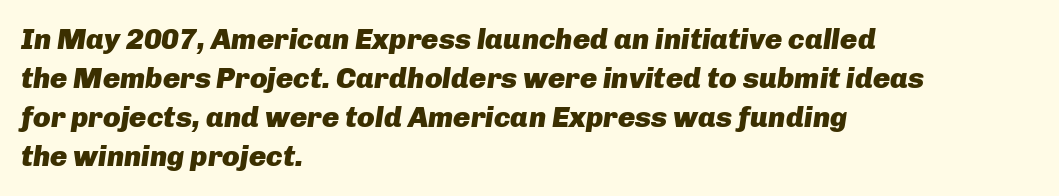
This is heavy type, rendered in bold. Default kerning and tracking; the words read as compact shapes. If you drew a line through each stem, it would be angled. Decoration check: the copy has no underline.
